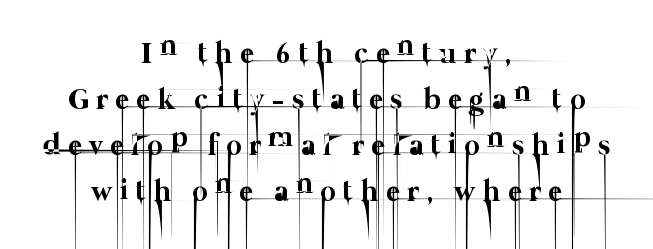
Underlining? Definitely not there. Stroke thickness stays within the range of a standard reading face or lighter. One-word summary of the alignment: center. Vertically, the passage feels balanced, rows spaced as you'd expect.
